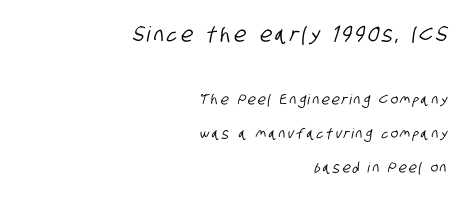
The image shows 21 px text type; set right-aligned, loose line spacing (2.44x), not underlined; the first (top) block is 1.5x larger.
